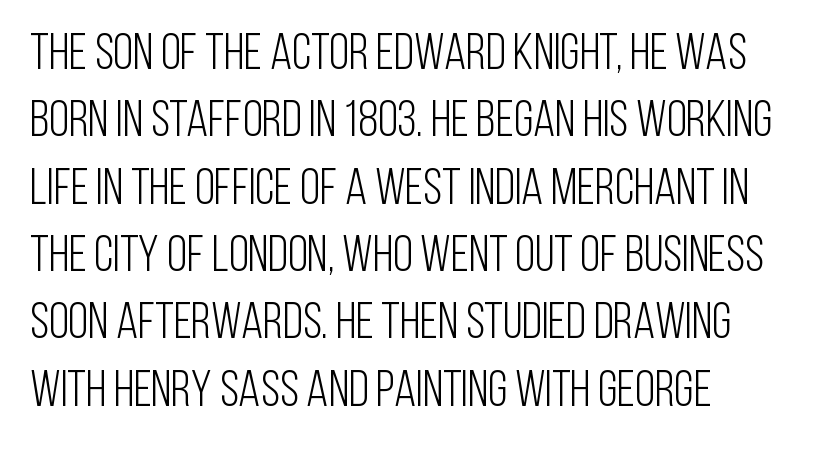
Caption: standard tracking, unaltered. Every character sits straight up, as roman type does. Classification — sans serif. The cut favours lightness, reaching ordinary text weight at its darkest.
